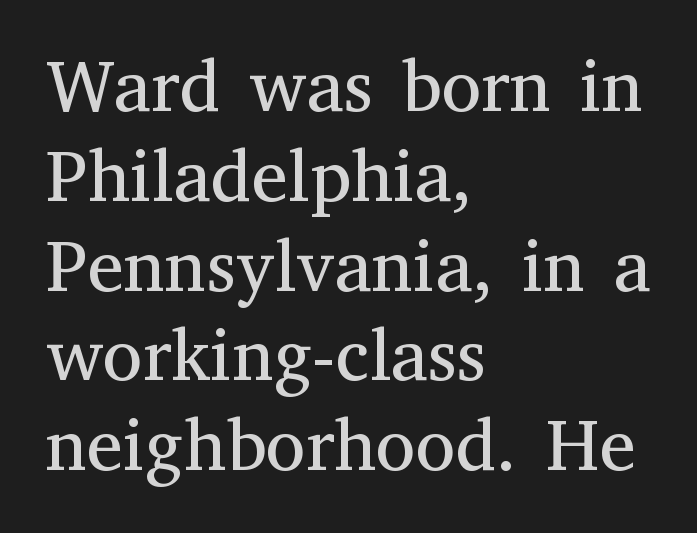
The image shows 73 px regular-weight serif type, upright; set left-aligned, line spacing 1.23x, normal letter spacing, not underlined; medium stroke contrast and a medium x-height.
